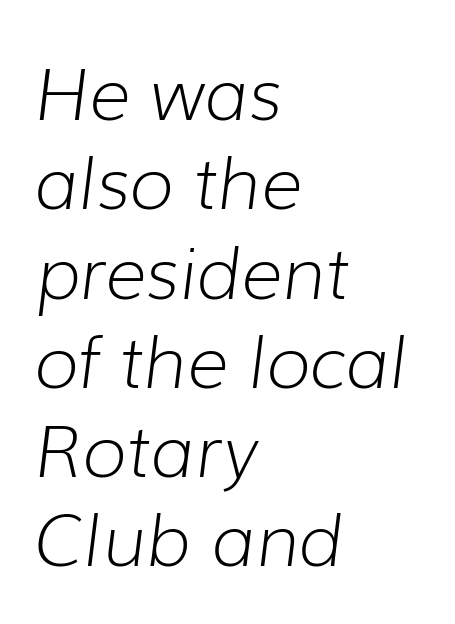
The paragraph shown leans on its left margin. Descender tails drop into unmarked territory. Emphasis-style slanted type is in use. A typesetter would call this zero additional tracking.
